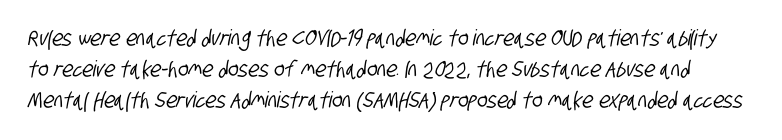
Each new line begins a customary step beneath the previous one. Each row of text sits above clean, open space. Letter spacing: default.
